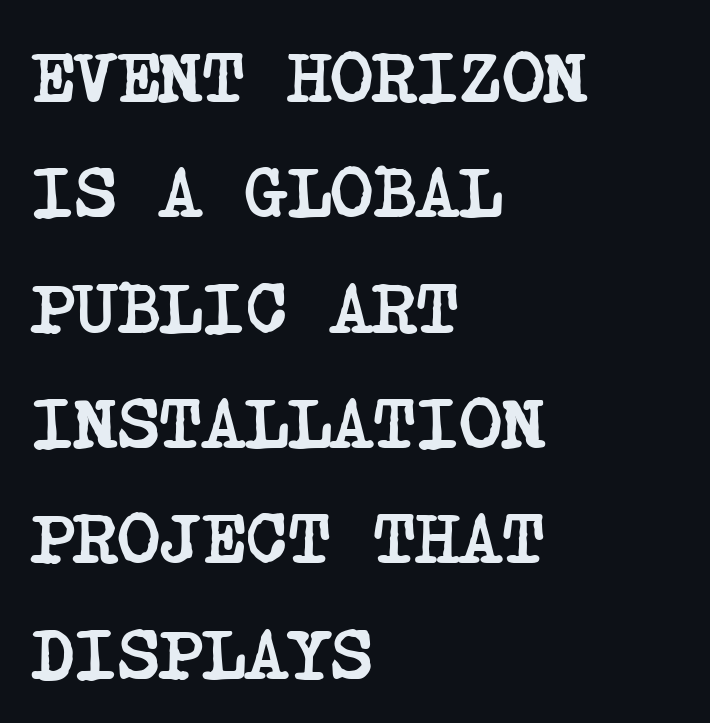
{"serif": "yes", "bold": "yes", "weight": "semibold", "width": "condensed", "stroke_contrast": "low", "x_height": "large", "underline": "no", "align": "left", "line_spacing": "normal", "line_spacing_ratio": 1.58, "letter_spacing": "normal", "letter_spacing_em": 0.0, "glyph_px": 73}
